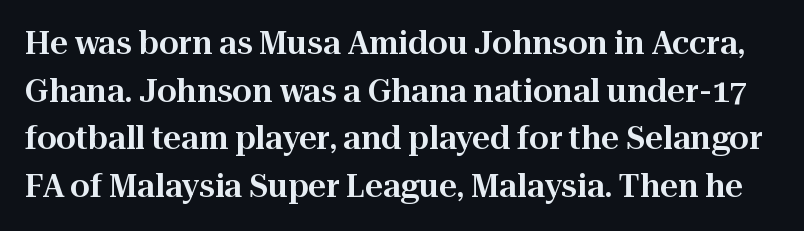
{"serif": "yes", "italic": "no", "width": "normal", "stroke_contrast": "high", "x_height": "medium", "monospaced": "no", "underline": "no", "line_spacing": "normal", "line_spacing_ratio": 1.54, "letter_spacing": "normal", "letter_spacing_em": 0.0, "glyph_px": 31}
